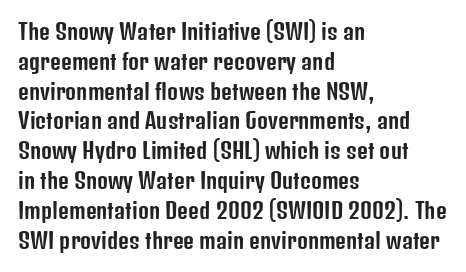
Which margin do the lines hug? The left one — the right edge is uneven. The letters stand upright; this is a roman face. Any mark beneath the type? The region is blank. The space between consecutive lines is moderate. No extra tracking has been applied to these lines.
